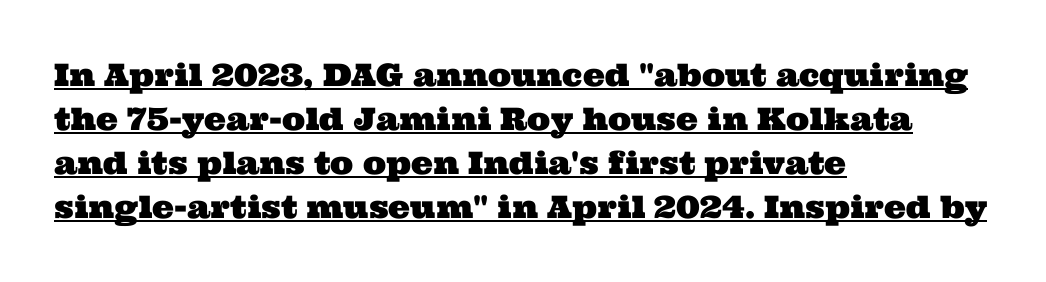
The image shows 31 px wide serif type; set left-aligned, normal line spacing (1.42x), normal letter spacing, underlined; medium stroke contrast and a medium x-height.
